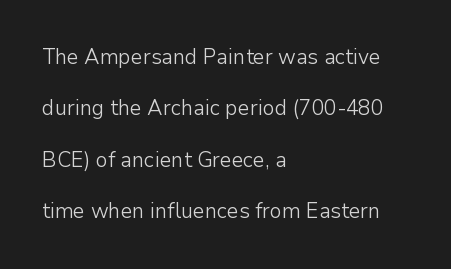
Q: Is the text bold? A: No.
Q: Is the text italic (slanted)? A: No, it is upright.
Q: Is the text underlined? A: No.
Q: How is the paragraph aligned? A: Left-aligned.
Q: Is the spacing between letters normal or unusually wide? A: Normal.
Q: Is the spacing between lines tight, normal or loose? A: Loose.
